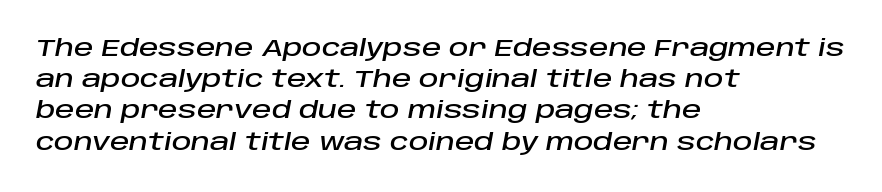
The image shows 24 px text type, italic (leaning right); set left-aligned, normal line spacing (1.3x), normal letter spacing, not underlined.
